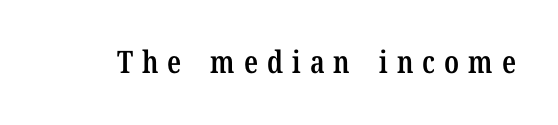
Q: Is the text bold? A: Semi-bold.
Q: Is the text italic (slanted)? A: No, it is upright.
Q: Is the typeface a serif or a sans-serif typeface? A: Serif.
Q: Is the text underlined? A: No.
Q: Is the spacing between letters normal or unusually wide? A: Unusually wide.
Q: Width (condensed, normal, or wide)? A: Condensed.
Q: Stroke contrast? A: Low.
Q: x-height? A: Medium.
Q: Monospaced? A: No.
